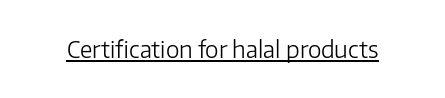
Q: Is the text bold? A: No.
Q: Is the text italic (slanted)? A: No, it is upright.
Q: Is the text underlined? A: Yes.
Q: Is the spacing between letters normal or unusually wide? A: Normal.
